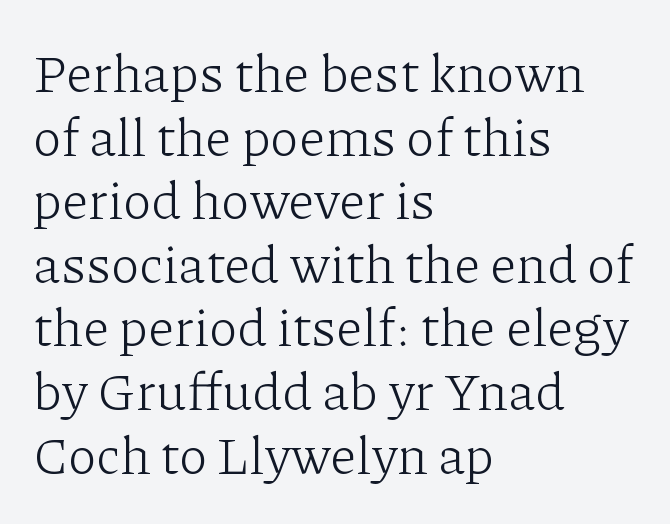
The image shows 53 px light serif type, upright; set left-aligned, line spacing 1.2x, normal letter spacing, not underlined; low stroke contrast and a medium x-height.
